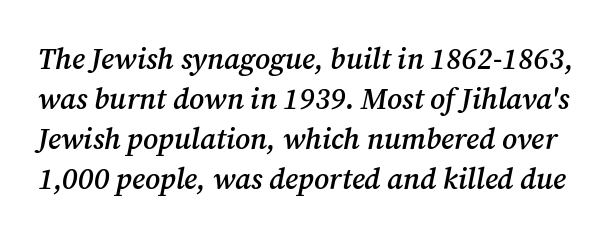
{"serif": "yes", "italic": "yes", "lean": "right", "slant_degrees": 12, "bold": "semi", "weight": "semibold", "width": "normal", "stroke_contrast": "medium", "x_height": "medium", "monospaced": "no", "underline": "no", "line_spacing": "normal", "line_spacing_ratio": 1.38, "letter_spacing": "normal", "letter_spacing_em": 0.0, "glyph_px": 29}
